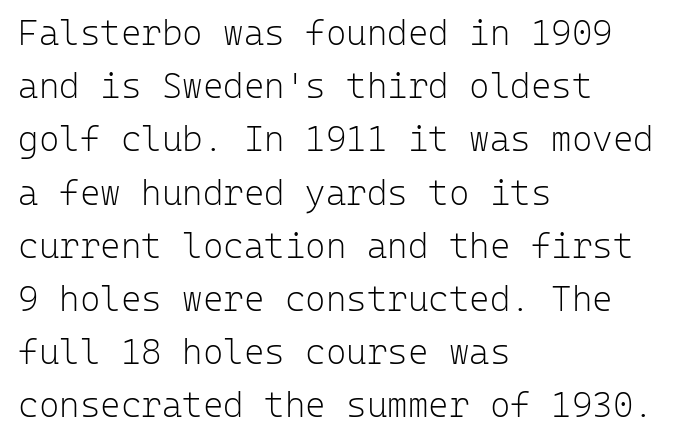
The image shows 35 px light sans-serif type, upright, monospaced; set left-aligned, normal line spacing (1.52x), normal letter spacing, not underlined; low stroke contrast and a medium x-height.
